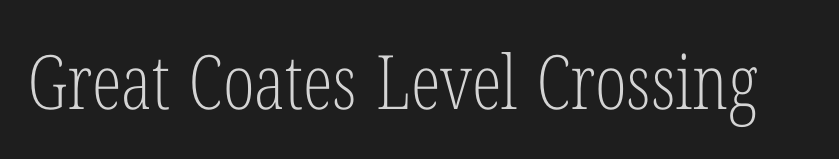
{"serif": "yes", "italic": "no", "bold": "no", "weight": "light", "width": "condensed", "stroke_contrast": "low", "x_height": "medium", "monospaced": "no", "underline": "no", "letter_spacing": "normal", "letter_spacing_em": 0.0, "glyph_px": 75}
